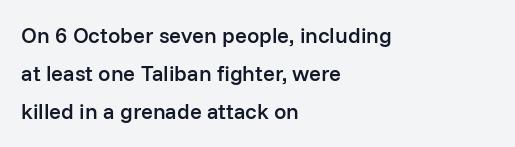
Honestly, the letter spacing is just normal — you wouldn't notice it. Horizontally, the lines are justified to the leading edge only. Posture: upright roman. The string is rendered with underlining switched off.
